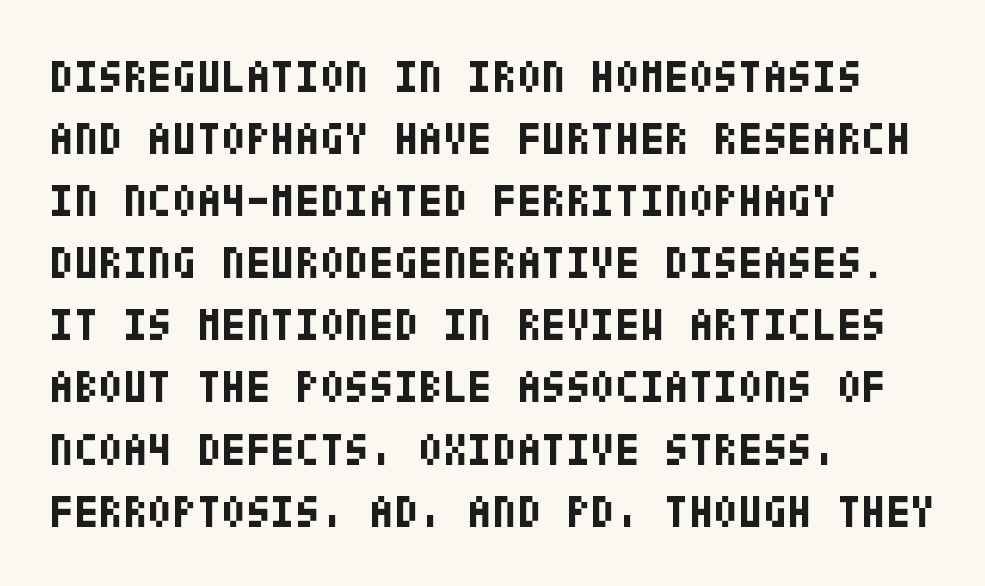
The image shows 45 px bold, condensed sans-serif type, upright; set left-aligned, normal line spacing (1.38x), normal letter spacing, not underlined; low stroke contrast and a large x-height.
